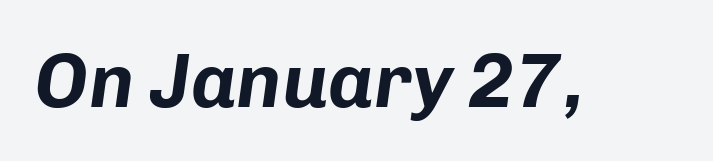
Q: Is the text bold? A: Yes.
Q: Is the text italic (slanted)? A: Yes, it leans right by about 8 degrees.
Q: Is the text underlined? A: No.
Q: Is the spacing between letters normal or unusually wide? A: Normal.
Q: Width (condensed, normal, or wide)? A: Normal.
Q: Stroke contrast? A: Low.
Q: x-height? A: Medium.
Q: Monospaced? A: No.
